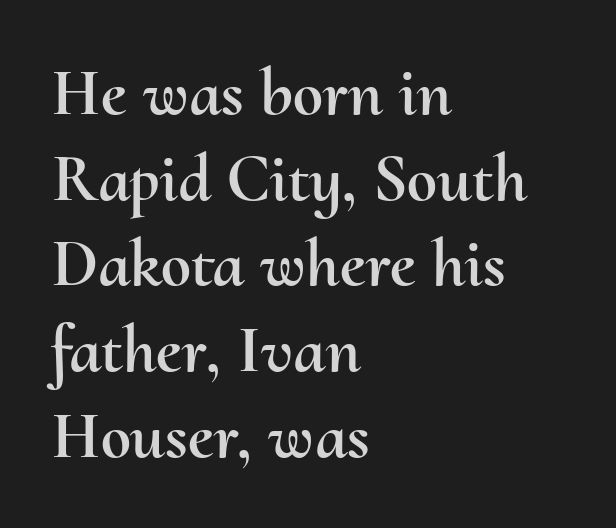
{"italic": "no", "width": "normal", "stroke_contrast": "medium", "x_height": "small", "monospaced": "no", "underline": "no", "align": "left", "line_spacing": "normal", "line_spacing_ratio": 1.26, "letter_spacing": "normal", "letter_spacing_em": 0.0, "glyph_px": 68}
